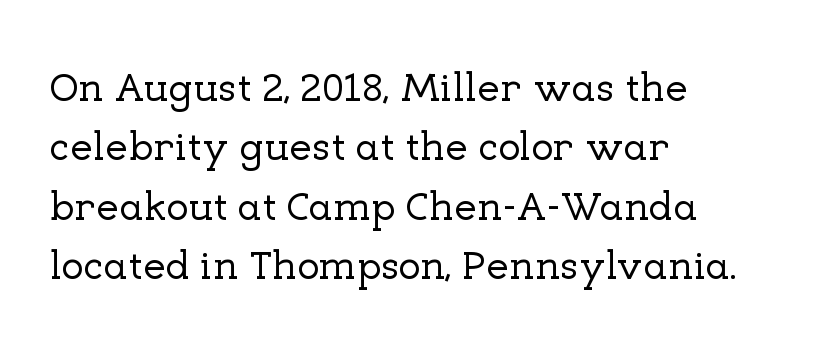
Q: Is the text italic (slanted)? A: No, it is upright.
Q: Is the typeface a serif or a sans-serif typeface? A: Serif.
Q: Is the text underlined? A: No.
Q: How is the paragraph aligned? A: Left-aligned.
Q: Is the spacing between letters normal or unusually wide? A: Normal.
Q: Is the spacing between lines tight, normal or loose? A: Normal.
Q: Width (condensed, normal, or wide)? A: Normal.
Q: Stroke contrast? A: Low.
Q: x-height? A: Medium.
Q: Monospaced? A: No.
